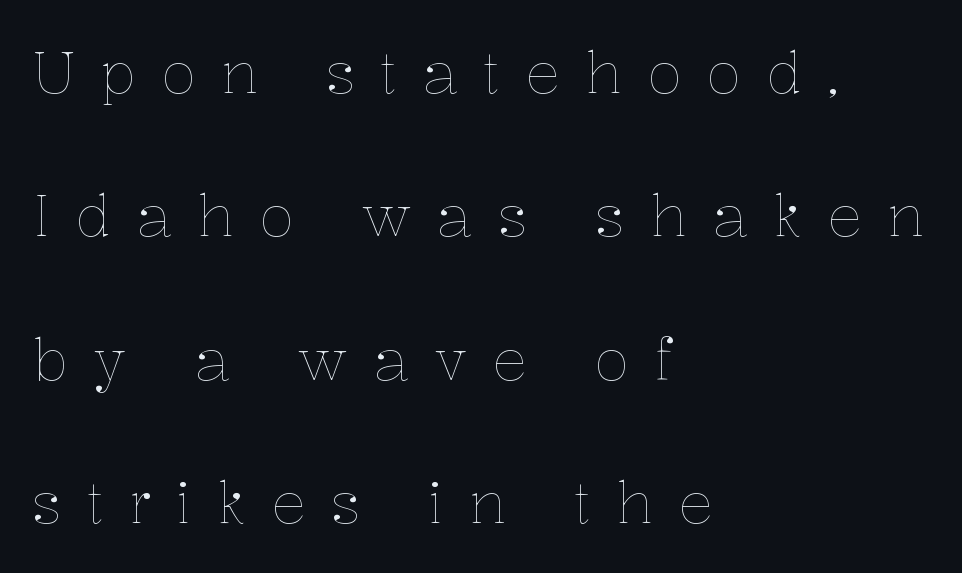
Q: Is the text bold? A: No.
Q: Is the text italic (slanted)? A: No, it is upright.
Q: Is the text underlined? A: No.
Q: How is the paragraph aligned? A: Left-aligned.
Q: Is the spacing between letters normal or unusually wide? A: Unusually wide.
Q: Is the spacing between lines tight, normal or loose? A: Loose.
Q: Width (condensed, normal, or wide)? A: Normal.
Q: Stroke contrast? A: Low.
Q: x-height? A: Medium.
Q: Monospaced? A: No.
